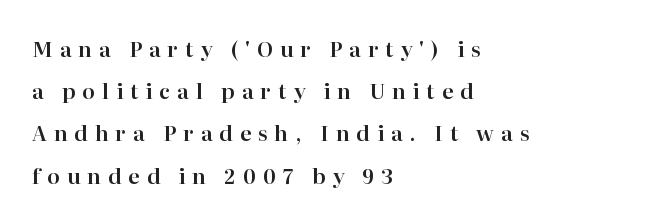
No italicization has been applied; the sample stays upright. One glance says open: line gaps are wider than usual. This rendering widens character spacing well past its baseline value. Descender tails drop into unmarked territory. Line starts are locked; line ends wander.
